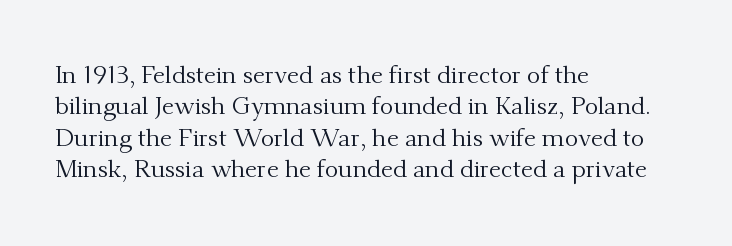
Q: Is the text bold? A: No.
Q: Is the text italic (slanted)? A: No, it is upright.
Q: Is the text underlined? A: No.
Q: How is the paragraph aligned? A: Left-aligned.
Q: Is the spacing between letters normal or unusually wide? A: Normal.
Q: Is the spacing between lines tight, normal or loose? A: Normal.
